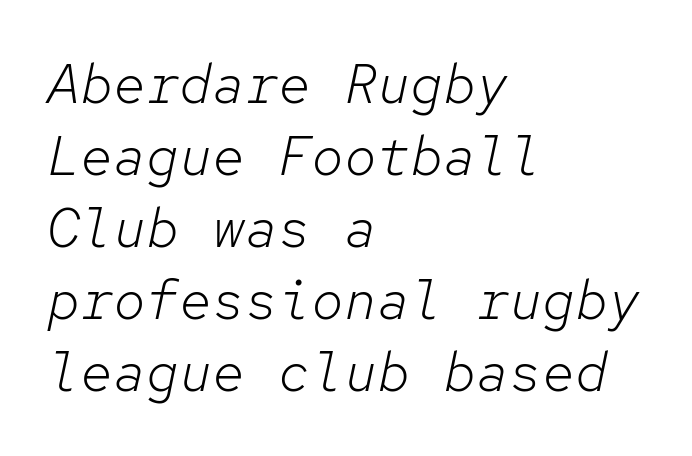
Q: Is the text bold? A: No.
Q: Is the text italic (slanted)? A: Yes, it leans right by about 12 degrees.
Q: Is the text underlined? A: No.
Q: How is the paragraph aligned? A: Left-aligned.
Q: Is the spacing between letters normal or unusually wide? A: Normal.
Q: Is the spacing between lines tight, normal or loose? A: Normal.
Q: Width (condensed, normal, or wide)? A: Normal.
Q: Stroke contrast? A: Low.
Q: x-height? A: Medium.
Q: Monospaced? A: Yes.
